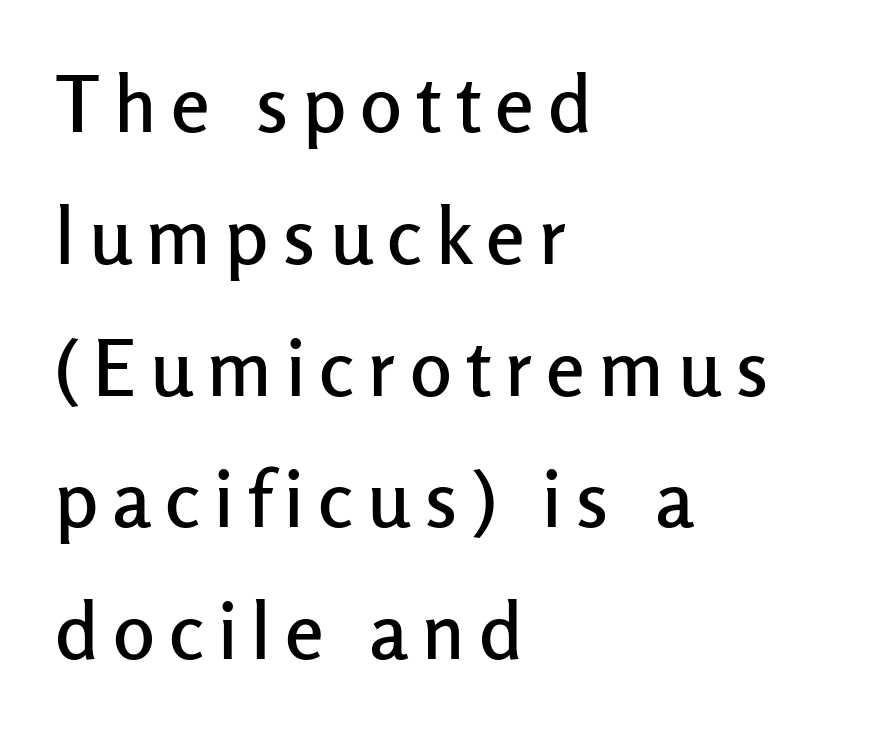
The image shows 78 px sans-serif type, upright; set left-aligned, normal line spacing (1.69x), not underlined; low stroke contrast and a medium x-height.
